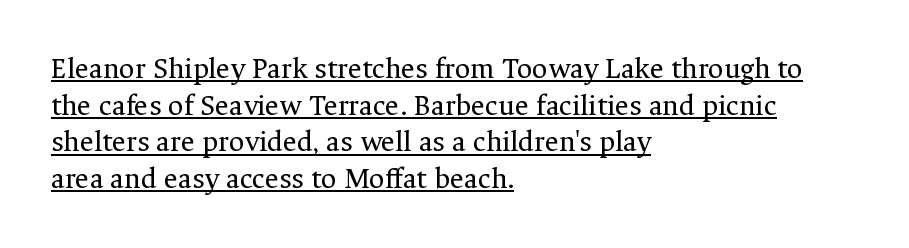
Q: Is the text bold? A: No.
Q: Is the text italic (slanted)? A: No, it is upright.
Q: Is the typeface a serif or a sans-serif typeface? A: Serif.
Q: Is the text underlined? A: Yes.
Q: How is the paragraph aligned? A: Left-aligned.
Q: Is the spacing between letters normal or unusually wide? A: Normal.
Q: Width (condensed, normal, or wide)? A: Normal.
Q: Stroke contrast? A: Medium.
Q: x-height? A: Medium.
Q: Monospaced? A: No.
